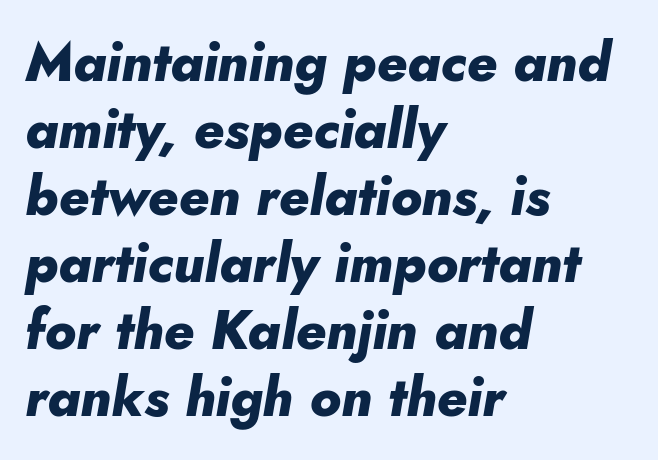
Q: Is the text bold? A: Yes.
Q: Is the text italic (slanted)? A: Yes, it leans right by about 10 degrees.
Q: Is the text underlined? A: No.
Q: How is the paragraph aligned? A: Left-aligned.
Q: Is the spacing between letters normal or unusually wide? A: Normal.
Q: Width (condensed, normal, or wide)? A: Normal.
Q: Stroke contrast? A: Low.
Q: x-height? A: Small.
Q: Monospaced? A: No.
